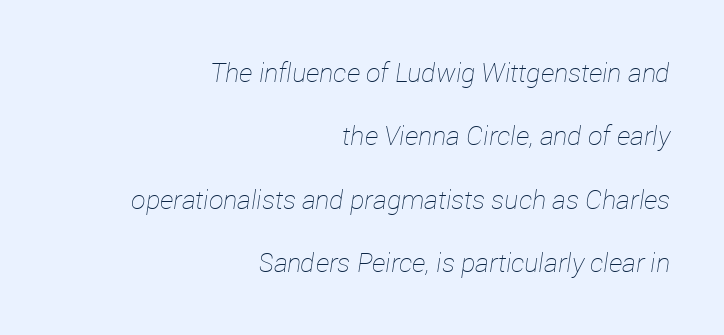
Q: Is the text bold? A: No.
Q: Is the text italic (slanted)? A: Yes, it leans right by about 12 degrees.
Q: Is the text underlined? A: No.
Q: How is the paragraph aligned? A: Right-aligned.
Q: Is the spacing between letters normal or unusually wide? A: Normal.
Q: Is the spacing between lines tight, normal or loose? A: Loose.
